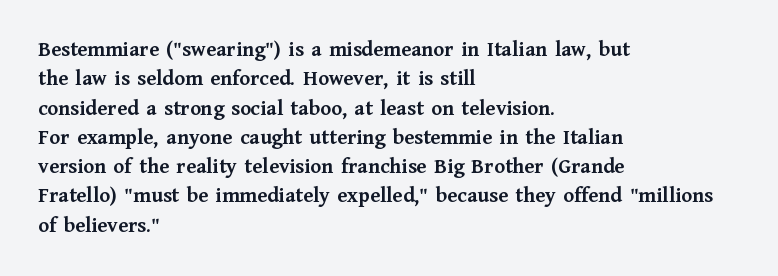
{"italic": "no", "bold": "yes", "underline": "no", "align": "left", "line_spacing": "normal", "line_spacing_ratio": 1.33, "letter_spacing": "normal", "letter_spacing_em": 0.0, "glyph_px": 22}
